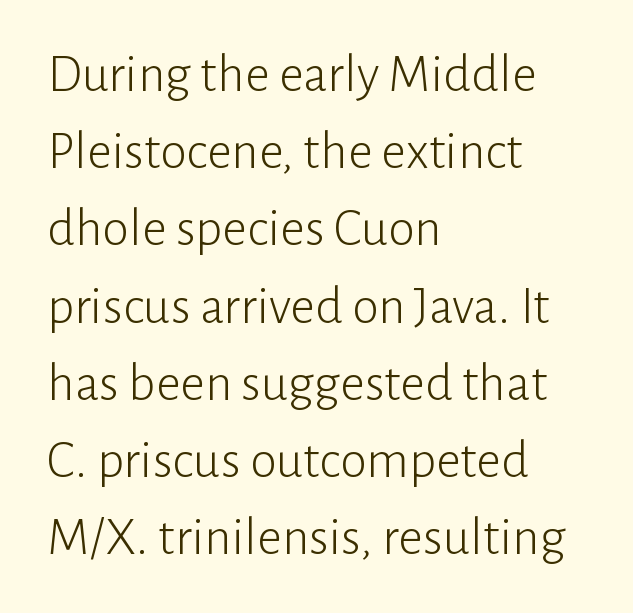
The image shows 54 px light sans-serif type, upright; set left-aligned, normal line spacing (1.43x), normal letter spacing, not underlined; low stroke contrast and a medium x-height.
